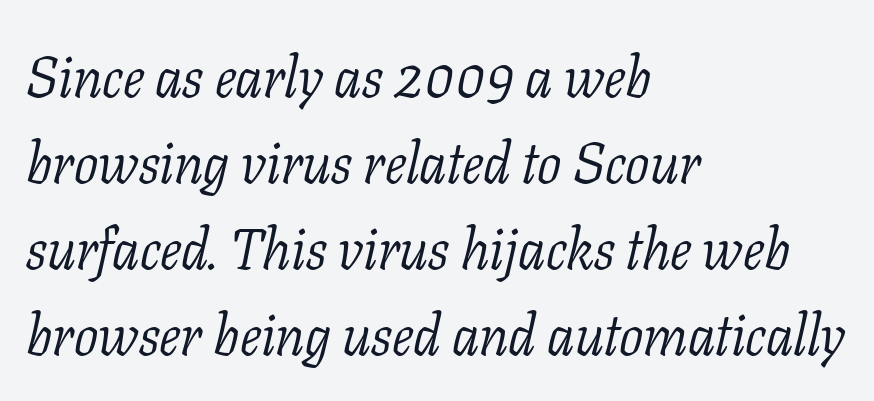
The image shows 57 px light serif type, italic (leaning right); set left-aligned, normal line spacing (1.51x), normal letter spacing, not underlined; low stroke contrast and a medium x-height.
